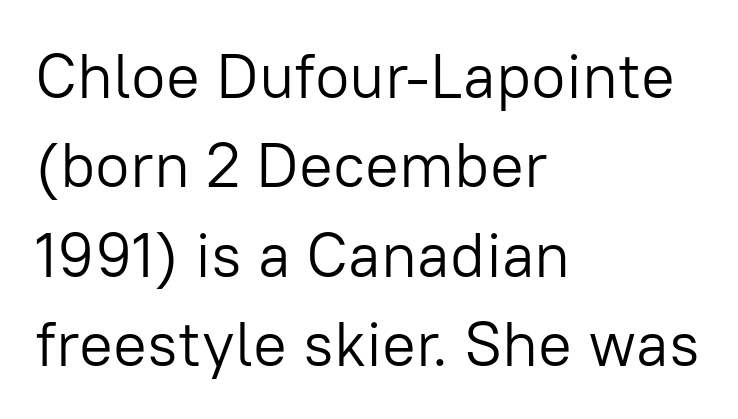
Is this a fixed-width face? No — the glyphs have proportional, varying widths. Nothing heavy about these letters — not bold at all. The font family rendered here belongs to the sans-serif group. The gap between lines stays unmarked.
